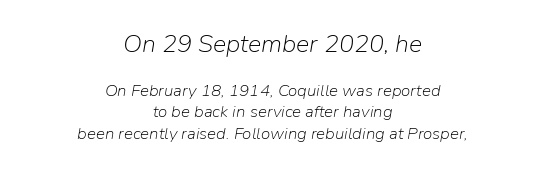
Q: Is the text bold? A: No.
Q: Is the text italic (slanted)? A: Yes, it leans right by about 9 degrees.
Q: Is the text underlined? A: No.
Q: How is the paragraph aligned? A: Centered.
Q: Is the spacing between letters normal or unusually wide? A: Normal.
Q: Is the spacing between lines tight, normal or loose? A: Normal.
Q: Which block of text is set in a larger size, the first (top) or the second (bottom)? A: The first (top) one.
